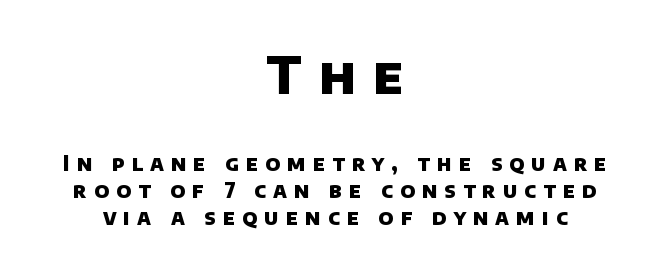
Q: Is the text bold? A: Yes.
Q: Is the typeface a serif or a sans-serif typeface? A: Sans-serif.
Q: Is the text underlined? A: No.
Q: How is the paragraph aligned? A: Centered.
Q: Is the spacing between letters normal or unusually wide? A: Unusually wide.
Q: Is the spacing between lines tight, normal or loose? A: Normal.
Q: Which block of text is set in a larger size, the first (top) or the second (bottom)? A: The first (top) one.
Q: Width (condensed, normal, or wide)? A: Normal.
Q: Stroke contrast? A: Low.
Q: x-height? A: Large.
Q: Monospaced? A: No.
